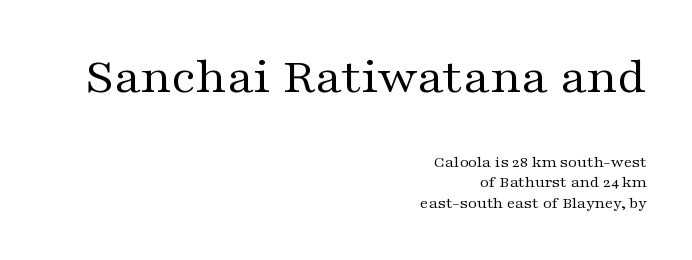
Q: Is the text bold? A: No.
Q: Is the text italic (slanted)? A: No, it is upright.
Q: Is the typeface a serif or a sans-serif typeface? A: Serif.
Q: Is the text underlined? A: No.
Q: How is the paragraph aligned? A: Right-aligned.
Q: Is the spacing between letters normal or unusually wide? A: Normal.
Q: Which block of text is set in a larger size, the first (top) or the second (bottom)? A: The first (top) one.
Q: Width (condensed, normal, or wide)? A: Wide.
Q: Stroke contrast? A: Medium.
Q: x-height? A: Medium.
Q: Monospaced? A: No.
